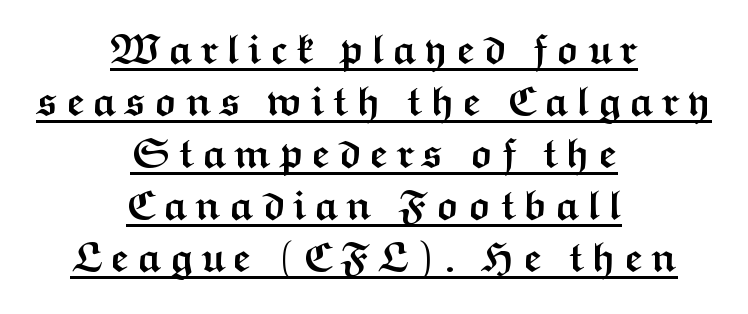
Q: Is the text bold? A: Yes.
Q: Is the text italic (slanted)? A: No, it is upright.
Q: Is the typeface a serif or a sans-serif typeface? A: Sans-serif.
Q: Is the text underlined? A: Yes.
Q: How is the paragraph aligned? A: Centered.
Q: Is the spacing between lines tight, normal or loose? A: Normal.
Q: Width (condensed, normal, or wide)? A: Wide.
Q: Stroke contrast? A: Medium.
Q: x-height? A: Medium.
Q: Monospaced? A: No.
